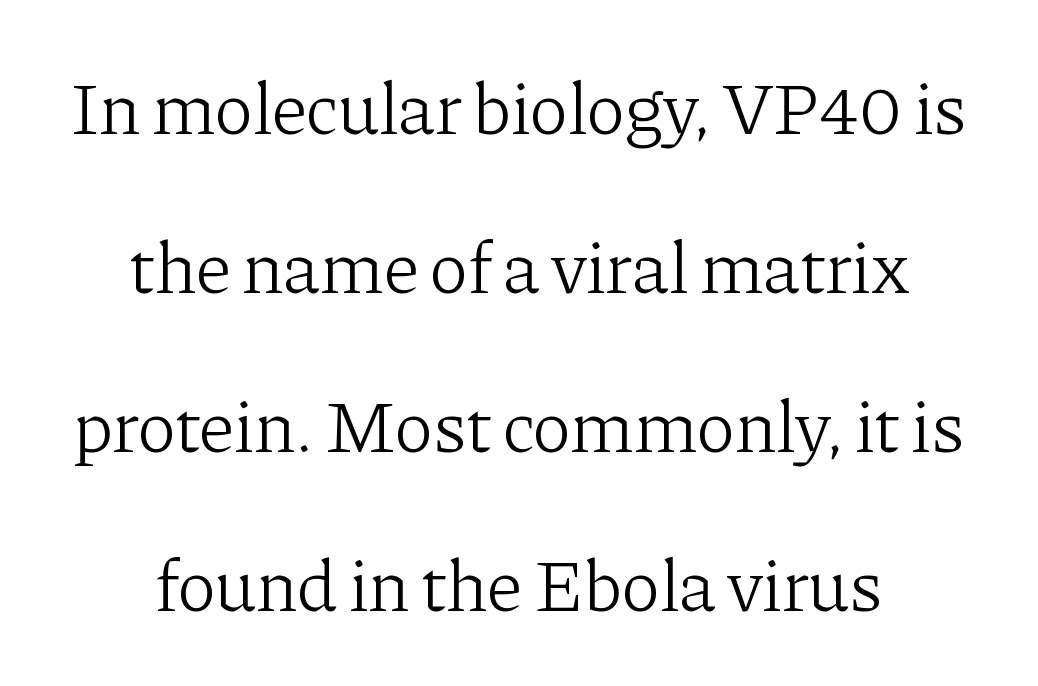
{"serif": "yes", "italic": "no", "bold": "no", "weight": "light", "width": "normal", "stroke_contrast": "low", "x_height": "medium", "monospaced": "no", "underline": "no", "align": "center", "line_spacing": "loose", "line_spacing_ratio": 2.15, "letter_spacing": "normal", "letter_spacing_em": 0.0, "glyph_px": 74}
